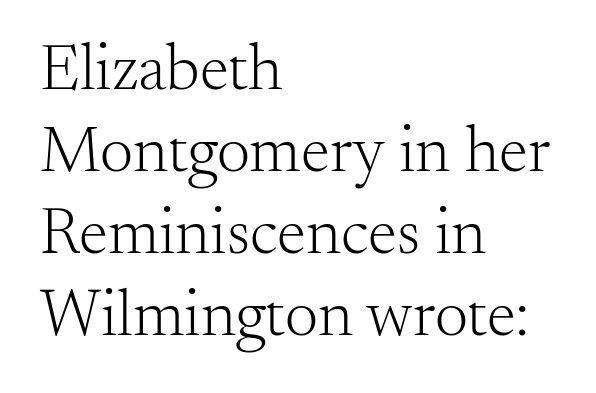
{"serif": "yes", "italic": "no", "bold": "no", "weight": "light", "width": "normal", "stroke_contrast": "medium", "x_height": "small", "monospaced": "no", "underline": "no", "align": "left", "line_spacing_ratio": 1.24, "letter_spacing": "normal", "letter_spacing_em": 0.0, "glyph_px": 66}
